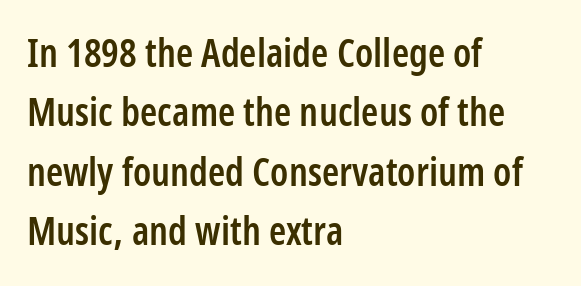
Q: Is the text bold? A: Semi-bold.
Q: Is the text italic (slanted)? A: No, it is upright.
Q: Is the typeface a serif or a sans-serif typeface? A: Sans-serif.
Q: Is the text underlined? A: No.
Q: How is the paragraph aligned? A: Left-aligned.
Q: Is the spacing between letters normal or unusually wide? A: Normal.
Q: Is the spacing between lines tight, normal or loose? A: Normal.
Q: Width (condensed, normal, or wide)? A: Condensed.
Q: Stroke contrast? A: Low.
Q: x-height? A: Medium.
Q: Monospaced? A: No.
